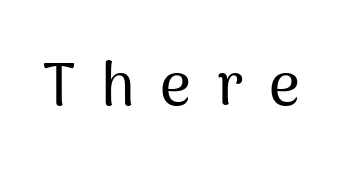
Q: Is the text italic (slanted)? A: No, it is upright.
Q: Is the typeface a serif or a sans-serif typeface? A: Sans-serif.
Q: Is the text underlined? A: No.
Q: Is the spacing between letters normal or unusually wide? A: Unusually wide.
Q: Width (condensed, normal, or wide)? A: Normal.
Q: Stroke contrast? A: Medium.
Q: x-height? A: Medium.
Q: Monospaced? A: No.
